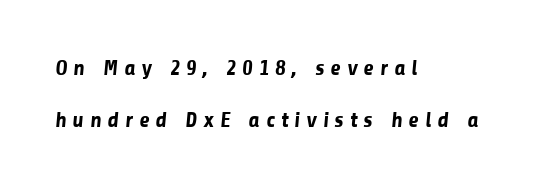
Q: Is the text bold? A: Yes.
Q: Is the text underlined? A: No.
Q: How is the paragraph aligned? A: Left-aligned.
Q: Is the spacing between letters normal or unusually wide? A: Unusually wide.
Q: Is the spacing between lines tight, normal or loose? A: Loose.
